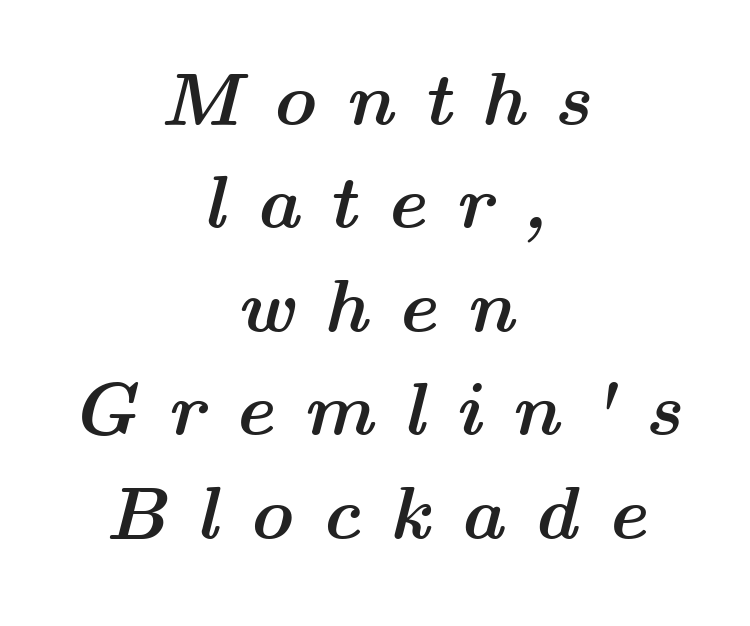
{"italic": "yes", "lean": "right", "slant_degrees": 14, "bold": "yes", "weight": "semibold", "width": "wide", "stroke_contrast": "medium", "x_height": "medium", "monospaced": "no", "underline": "no", "align": "center", "line_spacing": "normal", "line_spacing_ratio": 1.38, "letter_spacing": "wide", "letter_spacing_em": 0.39, "glyph_px": 75}
